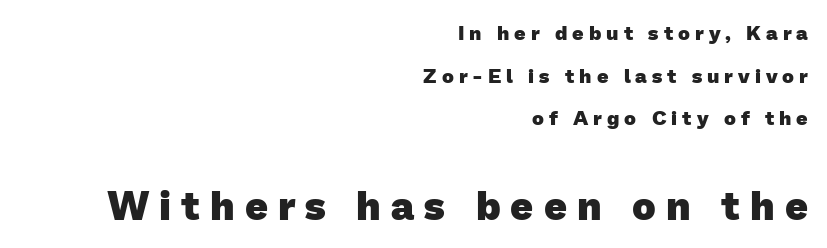
Q: Is the text bold? A: Yes.
Q: Is the typeface a serif or a sans-serif typeface? A: Sans-serif.
Q: Is the text underlined? A: No.
Q: How is the paragraph aligned? A: Right-aligned.
Q: Is the spacing between letters normal or unusually wide? A: Unusually wide.
Q: Is the spacing between lines tight, normal or loose? A: Loose.
Q: Which block of text is set in a larger size, the first (top) or the second (bottom)? A: The second (bottom) one.
Q: Width (condensed, normal, or wide)? A: Normal.
Q: Stroke contrast? A: Low.
Q: x-height? A: Medium.
Q: Monospaced? A: No.
